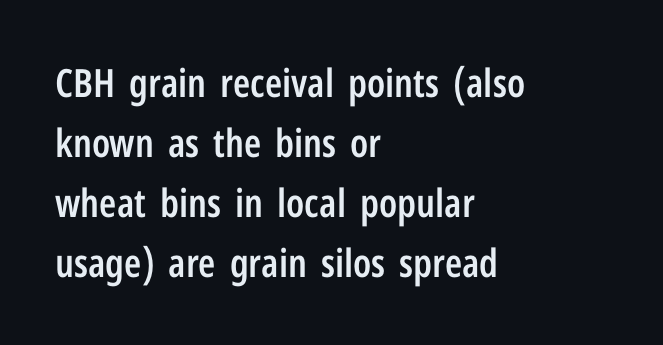
This sample has the flowing, uneven cadence of proportional lettering. Regarding serifs, this sample does without them. The rows are spaced the way most documents space them. Glance below the letters and you will spot only blank space.
